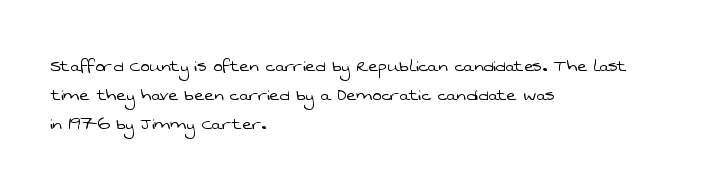
Summary of weight: not heavy and not bold. Type without underlining. You could call the tracking neutral — neither tight nor loose. Leading: standard.
